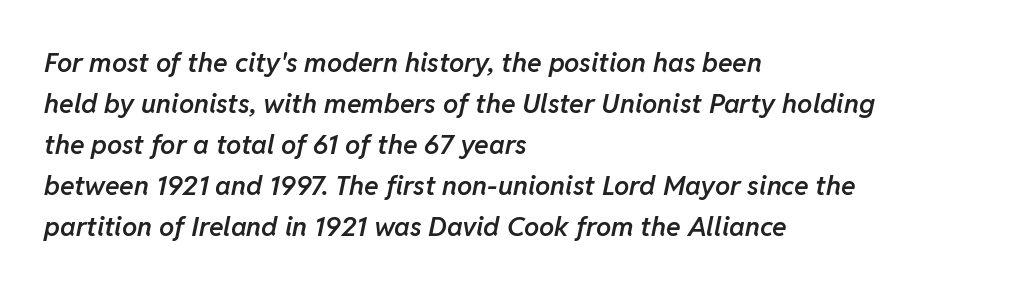
Q: Is the text bold? A: Semi-bold.
Q: Is the text italic (slanted)? A: Yes, it leans right by about 11 degrees.
Q: Is the text underlined? A: No.
Q: How is the paragraph aligned? A: Left-aligned.
Q: Is the spacing between letters normal or unusually wide? A: Normal.
Q: Is the spacing between lines tight, normal or loose? A: Normal.
